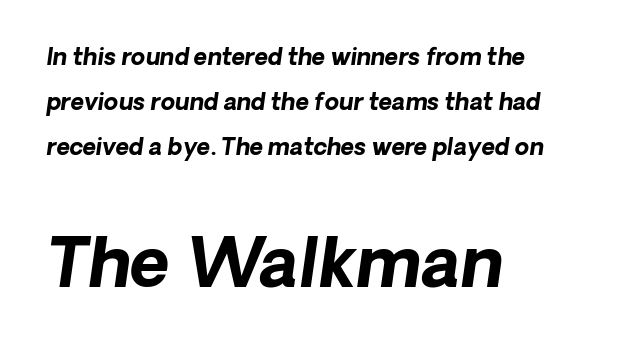
Q: Is the text bold? A: Yes.
Q: Is the typeface a serif or a sans-serif typeface? A: Sans-serif.
Q: Is the text underlined? A: No.
Q: How is the paragraph aligned? A: Left-aligned.
Q: Is the spacing between letters normal or unusually wide? A: Normal.
Q: Is the spacing between lines tight, normal or loose? A: Loose.
Q: Which block of text is set in a larger size, the first (top) or the second (bottom)? A: The second (bottom) one.
Q: Width (condensed, normal, or wide)? A: Normal.
Q: Stroke contrast? A: Low.
Q: x-height? A: Medium.
Q: Monospaced? A: No.
